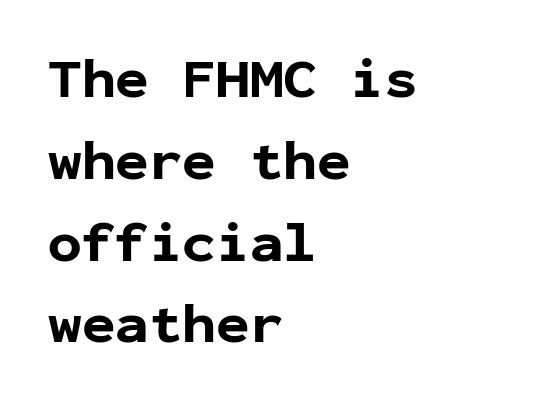
{"serif": "no", "italic": "no", "bold": "yes", "weight": "bold", "width": "normal", "stroke_contrast": "low", "x_height": "medium", "monospaced": "yes", "underline": "no", "align": "left", "line_spacing": "normal", "line_spacing_ratio": 1.46, "letter_spacing": "normal", "letter_spacing_em": 0.0, "glyph_px": 56}
